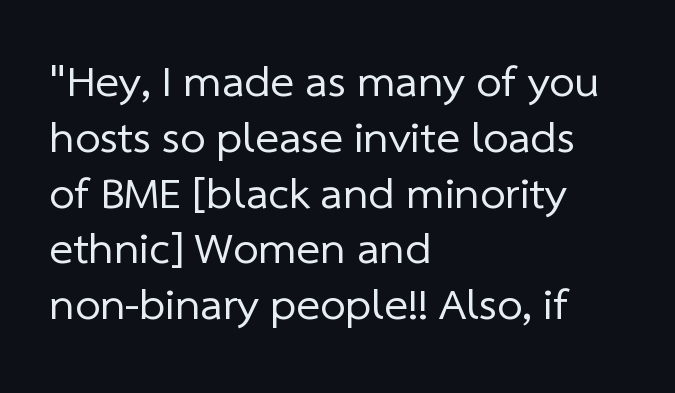
Varying glyph widths throughout — classic text-font behaviour. The area under the type is left untouched. The cut favours lightness, reaching ordinary text weight at its darkest. Teacher's note: observe the even left margin — that is flush-left alignment. A typesetter would call this zero additional tracking.
